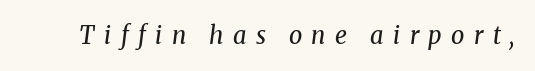
The image shows 24 px text type, italic (leaning right); set unusually wide letter spacing (+0.39 em), not underlined.
